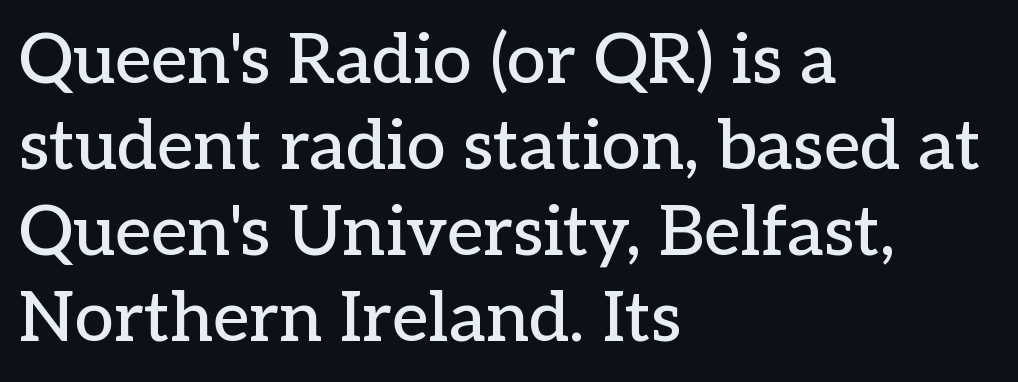
Q: Is the text italic (slanted)? A: No, it is upright.
Q: Is the typeface a serif or a sans-serif typeface? A: Serif.
Q: Is the text underlined? A: No.
Q: How is the paragraph aligned? A: Left-aligned.
Q: Is the spacing between letters normal or unusually wide? A: Normal.
Q: Width (condensed, normal, or wide)? A: Normal.
Q: Stroke contrast? A: Low.
Q: x-height? A: Medium.
Q: Monospaced? A: No.
